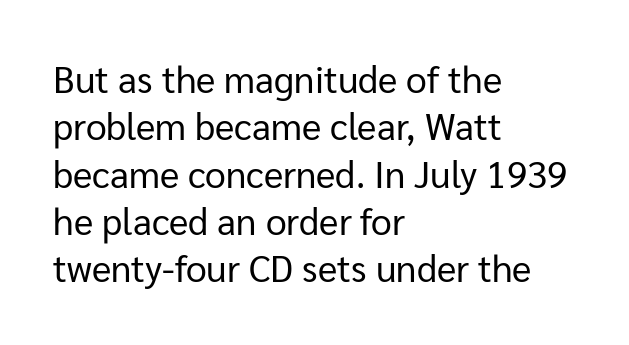
{"serif": "no", "italic": "no", "bold": "no", "weight": "regular", "width": "normal", "stroke_contrast": "low", "x_height": "medium", "monospaced": "no", "underline": "no", "align": "left", "line_spacing": "normal", "line_spacing_ratio": 1.28, "letter_spacing": "normal", "letter_spacing_em": 0.0, "glyph_px": 37}
